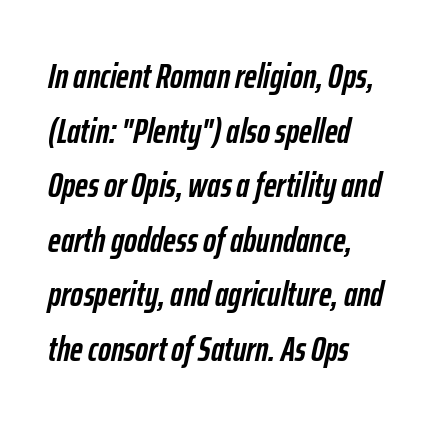
Q: Is the text bold? A: Yes.
Q: Is the text italic (slanted)? A: Yes, it leans right by about 12 degrees.
Q: Is the text underlined? A: No.
Q: How is the paragraph aligned? A: Left-aligned.
Q: Is the spacing between letters normal or unusually wide? A: Normal.
Q: Is the spacing between lines tight, normal or loose? A: Normal.
Q: Width (condensed, normal, or wide)? A: Condensed.
Q: Stroke contrast? A: Low.
Q: x-height? A: Medium.
Q: Monospaced? A: No.
